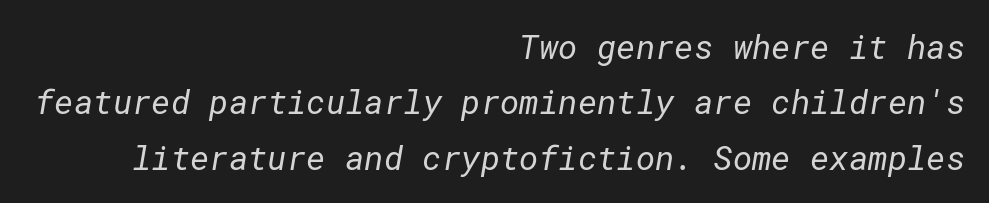
{"serif": "no", "bold": "no", "weight": "regular", "width": "normal", "stroke_contrast": "low", "x_height": "medium", "underline": "no", "align": "right", "line_spacing": "normal", "line_spacing_ratio": 1.68, "letter_spacing": "normal", "letter_spacing_em": 0.0, "glyph_px": 33}
